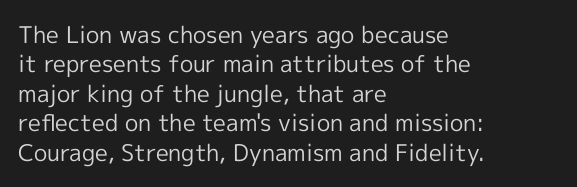
{"italic": "no", "bold": "no", "underline": "no", "align": "left", "line_spacing": "normal", "line_spacing_ratio": 1.28, "letter_spacing": "normal", "letter_spacing_em": 0.0, "glyph_px": 23}
